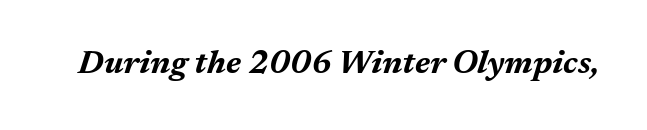
Compared with ordinary roman type, these characters are visibly tilted. The passage shown is typed in a proportional face where columns would drift. The zone under the glyphs is completely vacant. These lines keep a tight, regular rhythm from letter to letter.
